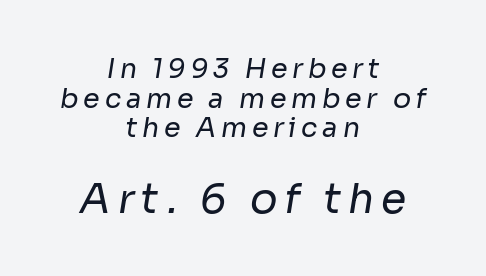
Looks like regular typesetting: each glyph gets only the width it needs. Cramped leading. The setting favours the middle, as headings and verse often do. Vertical stems look standard width or narrower in stroke. Lines of text with bare space underneath.
